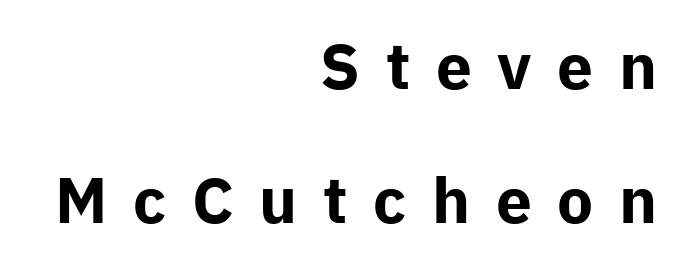
The typography opts for an upright posture over an oblique one. Observe the absence of serifs on each vertical stroke in this sample. Each row of text sits above clean, open space. Vertically, the passage feels expansive, rows floating well apart.
